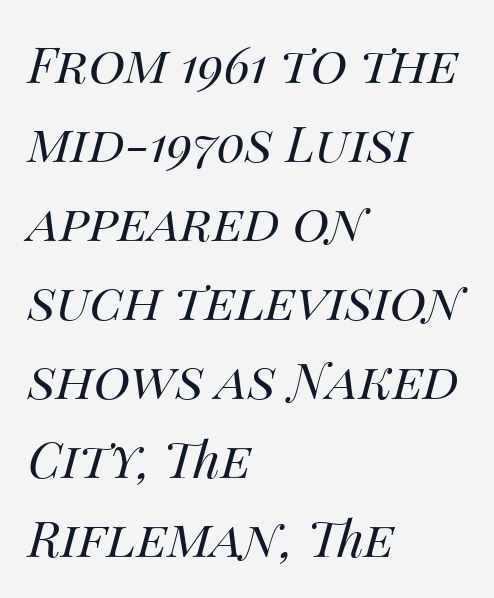
Italic: yes, the glyphs are oblique. Unmarked baselines from the first word to the last. The passage shown has conventional tracking throughout. If you measured baseline to baseline, you'd find a middling distance.
